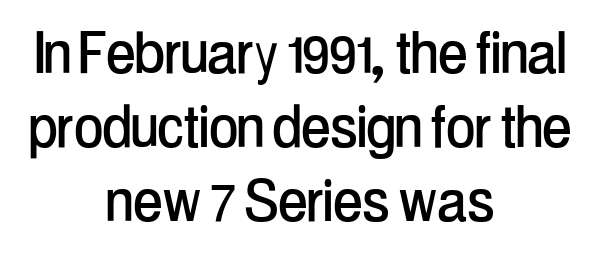
The image shows 70 px condensed sans-serif type, upright; set centered, tight line spacing (1.06x), normal letter spacing, not underlined; low stroke contrast and a medium x-height.
